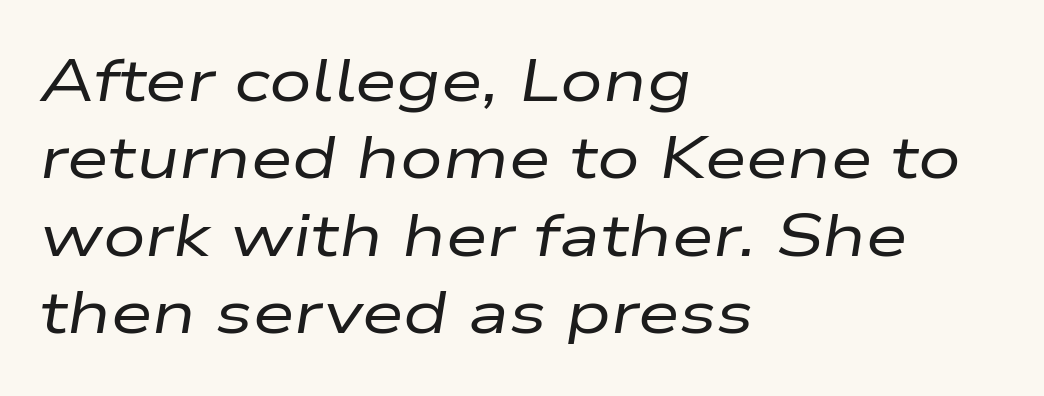
The image shows 60 px regular-weight, wide type, italic (leaning right); set left-aligned, normal line spacing (1.29x), normal letter spacing, not underlined; low stroke contrast and a medium x-height.
